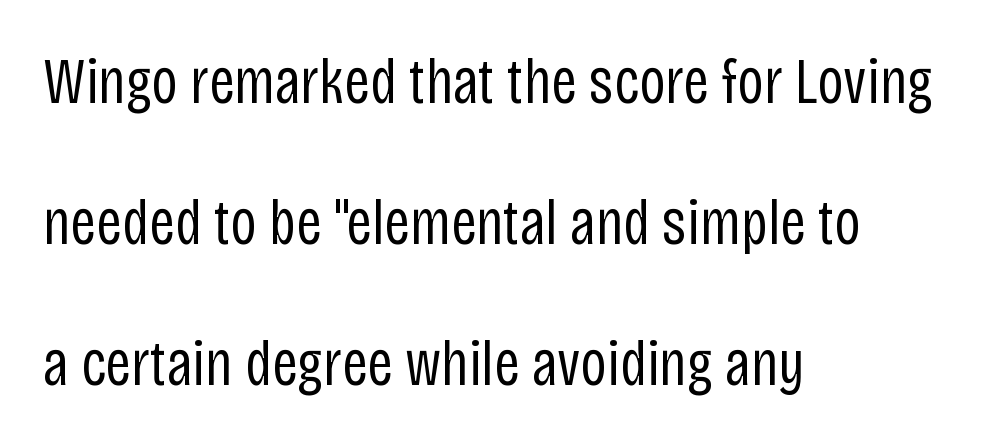
Do the characters align in a grid? No, the font is proportional. Notice how the passage keeps a crisp vertical edge on the left only. Nope, not italic — everything's standing straight. The passage shown stacks its lines with a broad gap. There is no visible air inserted between adjacent glyphs. Weight: not bold — regular or lighter.
